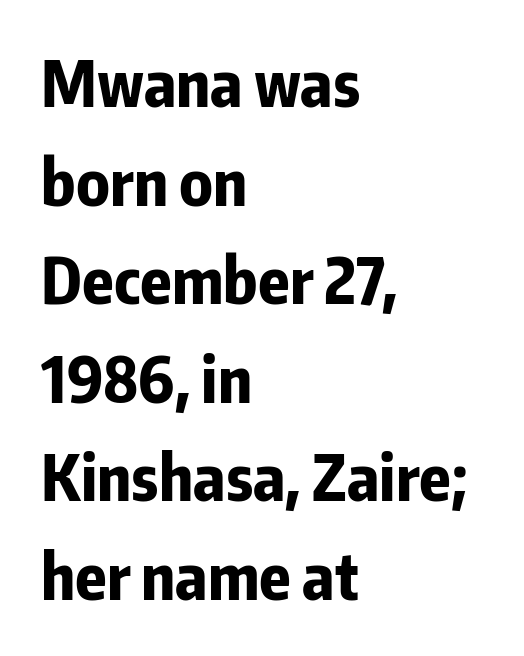
The image shows 64 px bold, condensed sans-serif type, upright; set left-aligned, normal line spacing (1.54x), normal letter spacing, not underlined; low stroke contrast and a medium x-height.
